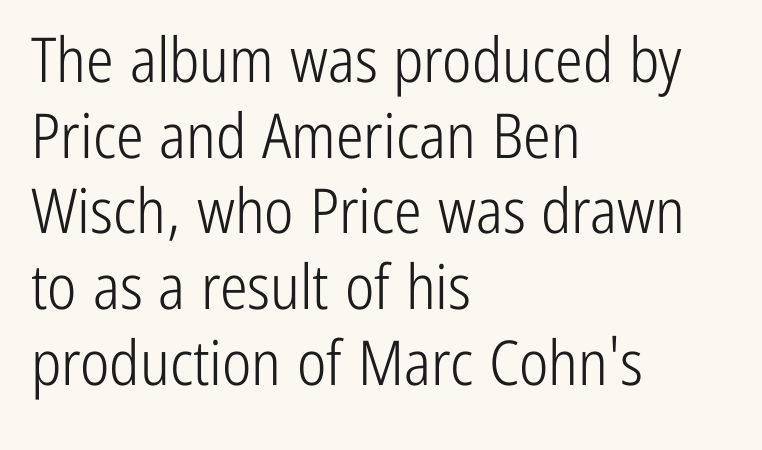
The image shows 62 px light, condensed sans-serif type, upright; set left-aligned, line spacing 1.22x, normal letter spacing, not underlined; low stroke contrast and a medium x-height.
